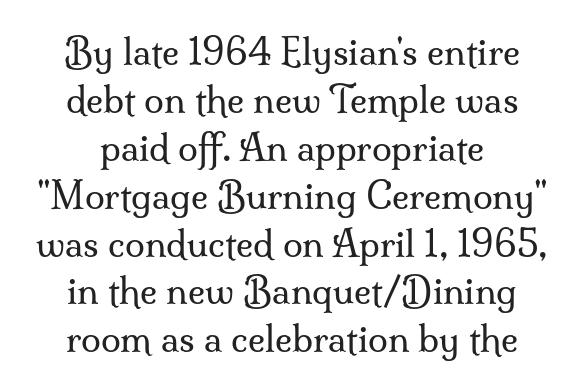
Q: Is the text bold? A: No.
Q: Is the text italic (slanted)? A: No, it is upright.
Q: Is the typeface a serif or a sans-serif typeface? A: Serif.
Q: Is the text underlined? A: No.
Q: Is the spacing between letters normal or unusually wide? A: Normal.
Q: Is the spacing between lines tight, normal or loose? A: Normal.
Q: Width (condensed, normal, or wide)? A: Normal.
Q: Stroke contrast? A: Medium.
Q: x-height? A: Small.
Q: Monospaced? A: No.
